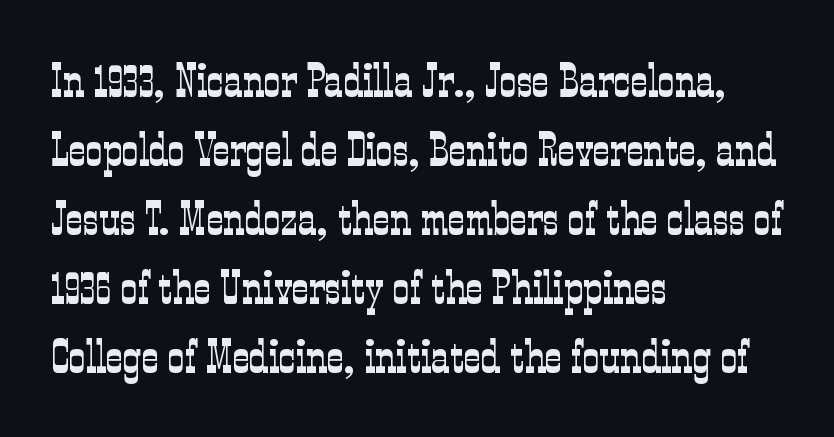
{"serif": "yes", "italic": "no", "bold": "no", "weight": "light", "width": "condensed", "stroke_contrast": "low", "x_height": "medium", "monospaced": "no", "underline": "no", "align": "left", "line_spacing": "normal", "line_spacing_ratio": 1.47, "letter_spacing": "normal", "letter_spacing_em": 0.0, "glyph_px": 47}
